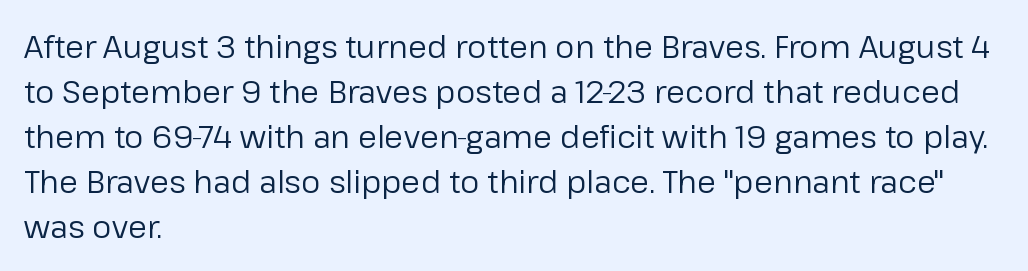
The image shows 31 px regular-weight sans-serif type, upright; set left-aligned, normal line spacing (1.45x), normal letter spacing, not underlined; low stroke contrast and a medium x-height.
